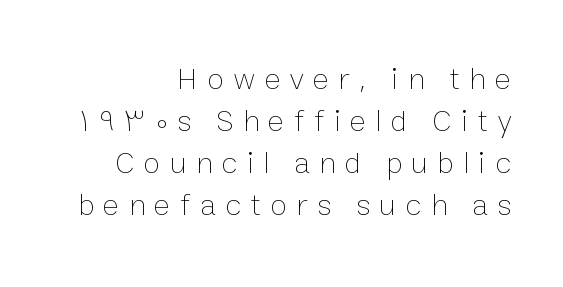
The image shows 31 px thin type, upright; set right-aligned, normal line spacing (1.36x), unusually wide letter spacing (+0.3 em), not underlined; low stroke contrast and a medium x-height.
